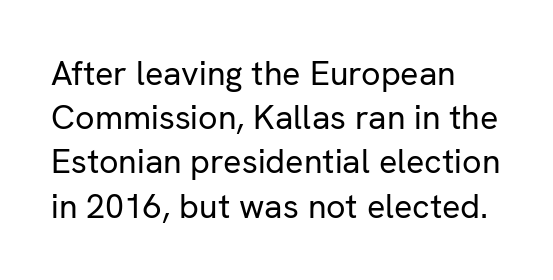
The image shows 34 px regular-weight sans-serif type, upright; set left-aligned, normal line spacing (1.3x), normal letter spacing, not underlined; low stroke contrast and a medium x-height.
